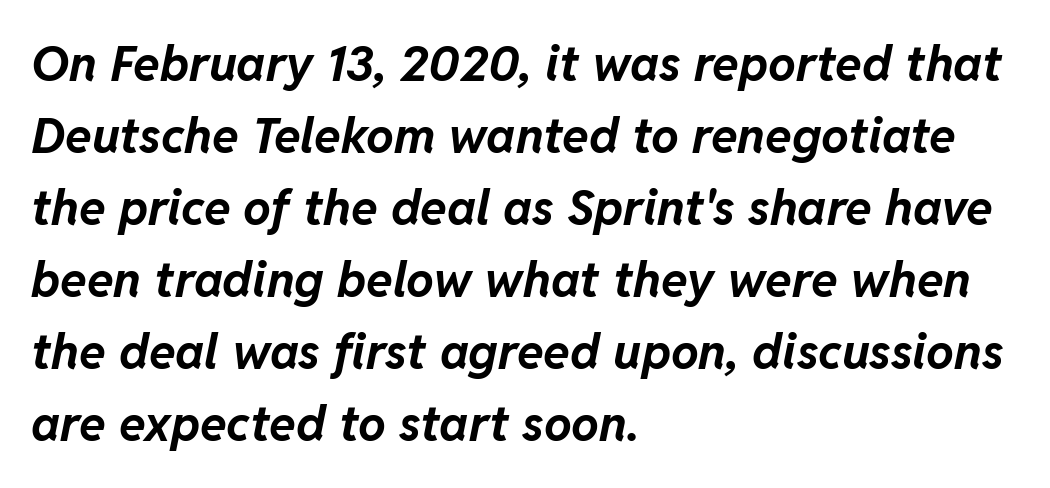
The image shows 49 px bold type, italic (leaning right); set left-aligned, normal line spacing (1.47x), normal letter spacing, not underlined; low stroke contrast and a medium x-height.
